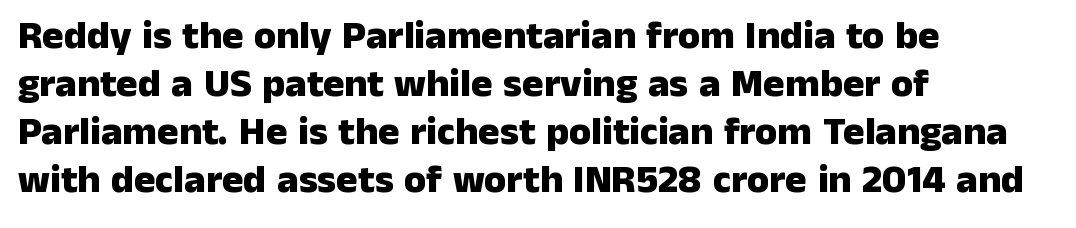
{"serif": "no", "italic": "no", "bold": "yes", "weight": "heavy", "width": "normal", "stroke_contrast": "low", "x_height": "medium", "monospaced": "no", "underline": "no", "align": "left", "line_spacing_ratio": 1.2, "letter_spacing": "normal", "letter_spacing_em": 0.0, "glyph_px": 40}
